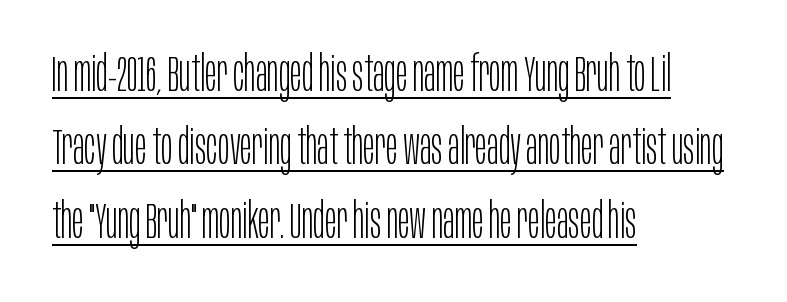
Q: Is the text bold? A: No.
Q: Is the text italic (slanted)? A: No, it is upright.
Q: Is the typeface a serif or a sans-serif typeface? A: Sans-serif.
Q: Is the text underlined? A: Yes.
Q: How is the paragraph aligned? A: Left-aligned.
Q: Is the spacing between letters normal or unusually wide? A: Normal.
Q: Is the spacing between lines tight, normal or loose? A: Normal.
Q: Width (condensed, normal, or wide)? A: Condensed.
Q: Stroke contrast? A: Low.
Q: x-height? A: Large.
Q: Monospaced? A: No.
